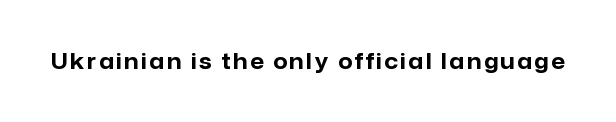
Weight check: bold — yes, fully. Rule under the text: the space is simply empty. Quick note: not italic, upright.
